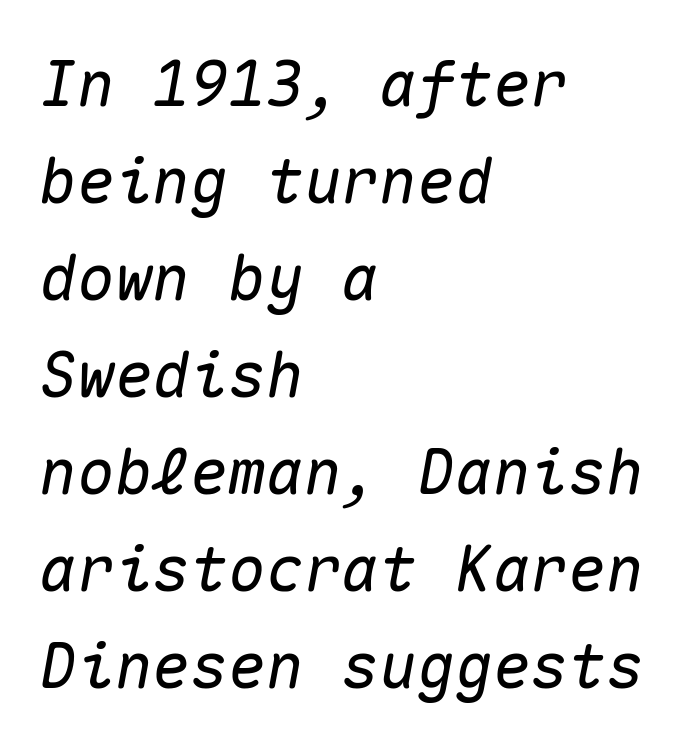
Italic: yes, the glyphs are oblique. Line starts are locked; line ends wander. Interline gaps are of average width in this sample. Glyph-to-glyph distance matches everyday printed text.
